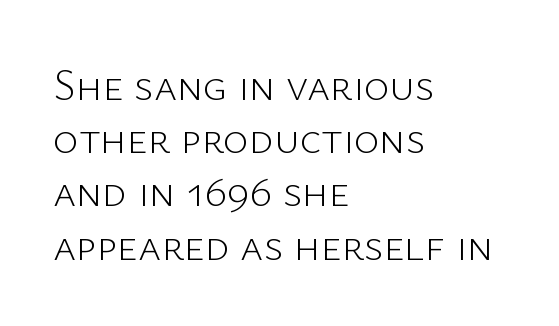
{"serif": "no", "italic": "no", "bold": "no", "weight": "light", "width": "normal", "stroke_contrast": "low", "x_height": "medium", "monospaced": "no", "underline": "no", "align": "left", "line_spacing_ratio": 1.21, "letter_spacing": "normal", "letter_spacing_em": 0.0, "glyph_px": 44}
